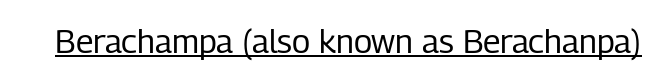
The image shows 33 px regular-weight, condensed sans-serif type, upright; set normal letter spacing, underlined; low stroke contrast and a medium x-height.
